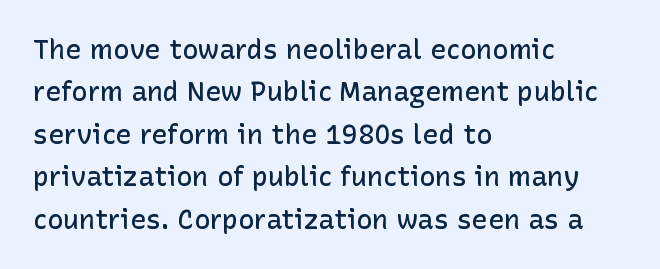
Caption: multi-line text, flush left, ragged right. Compared with typical body copy, the letter spacing here is the same. In terms of leading, this rendering sits right in the middle. Underlining? Definitely not there. How heavy is the stroke? Medium-heavy — a semibold, shy of bold. Style check: upright.
